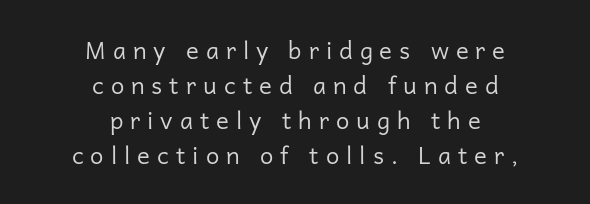
The image shows 24 px text type, upright; set centered, normal line spacing (1.46x), unusually wide letter spacing (+0.29 em), not underlined.
